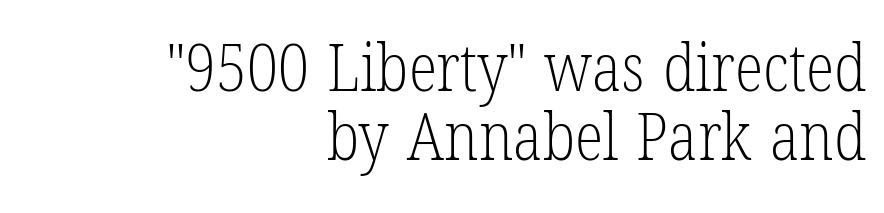
The image shows 66 px light, condensed serif type, upright; set right-aligned, tight line spacing (1.05x), normal letter spacing, not underlined; low stroke contrast and a medium x-height.
